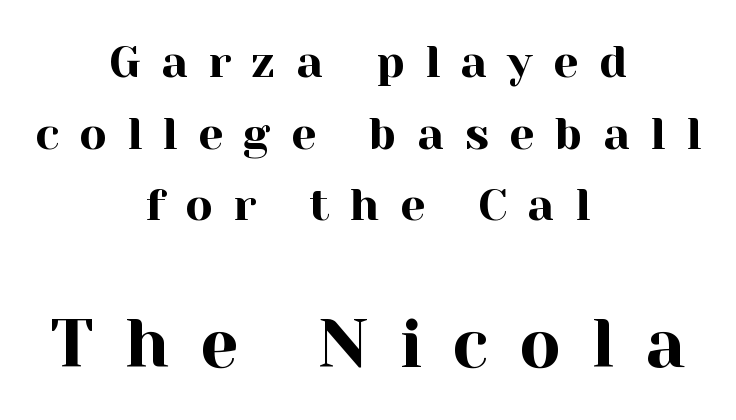
{"serif": "yes", "italic": "no", "width": "normal", "x_height": "medium", "monospaced": "no", "underline": "no", "align": "center", "line_spacing": "normal", "line_spacing_ratio": 1.59, "letter_spacing": "wide", "letter_spacing_em": 0.45, "larger_block": "second", "size_ratio": 1.51, "glyph_px": 68}
